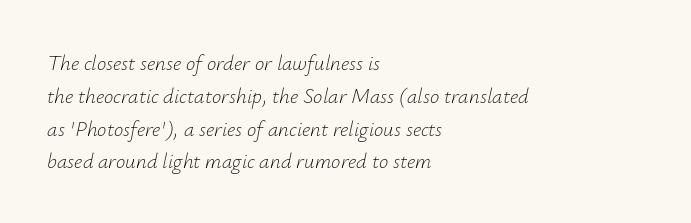
These glyphs show unthickened strokes, regular width or finer. Slant detected: the letters are inclined. Any mark beneath the type? The region is blank. Vertical spacing — default. A student would call this left alignment; a typographer would say flush left, rag right. Here the glyphs are tracked normally, forming tight word shapes.
